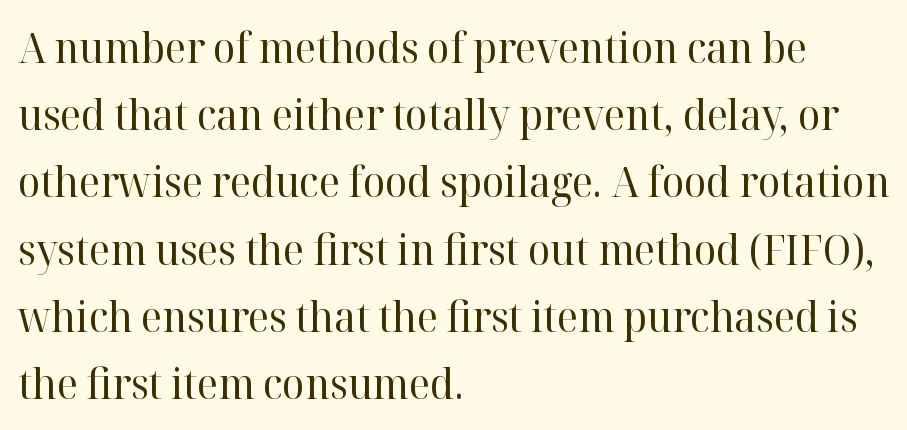
{"serif": "yes", "italic": "no", "bold": "no", "weight": "regular", "width": "normal", "stroke_contrast": "high", "x_height": "medium", "monospaced": "no", "underline": "no", "align": "left", "line_spacing": "normal", "line_spacing_ratio": 1.6, "letter_spacing": "normal", "letter_spacing_em": 0.0, "glyph_px": 42}
